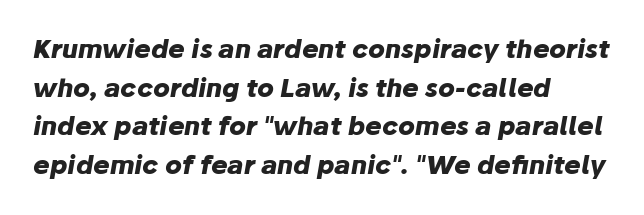
{"italic": "yes", "lean": "right", "slant_degrees": 10, "bold": "yes", "underline": "no", "align": "left", "line_spacing": "normal", "line_spacing_ratio": 1.55, "letter_spacing": "normal", "letter_spacing_em": 0.0, "glyph_px": 25}
